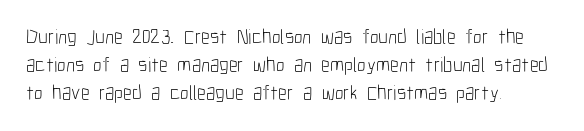
Q: Is the text bold? A: No.
Q: Is the text italic (slanted)? A: No, it is upright.
Q: Is the text underlined? A: No.
Q: How is the paragraph aligned? A: Left-aligned.
Q: Is the spacing between letters normal or unusually wide? A: Normal.
Q: Is the spacing between lines tight, normal or loose? A: Normal.
